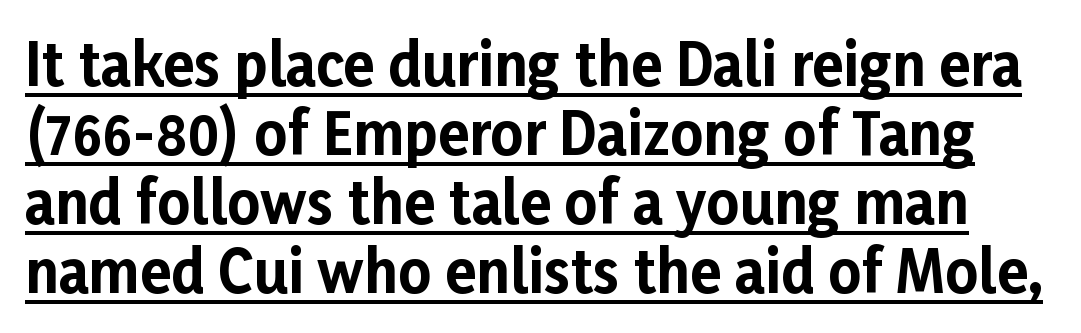
Q: Is the text bold? A: Yes.
Q: Is the text italic (slanted)? A: No, it is upright.
Q: Is the typeface a serif or a sans-serif typeface? A: Sans-serif.
Q: Is the text underlined? A: Yes.
Q: Is the spacing between letters normal or unusually wide? A: Normal.
Q: Width (condensed, normal, or wide)? A: Normal.
Q: Stroke contrast? A: Low.
Q: x-height? A: Medium.
Q: Monospaced? A: No.
